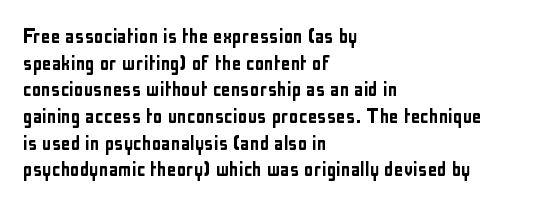
Q: Is the text italic (slanted)? A: No, it is upright.
Q: Is the text underlined? A: No.
Q: How is the paragraph aligned? A: Left-aligned.
Q: Is the spacing between letters normal or unusually wide? A: Normal.
Q: Is the spacing between lines tight, normal or loose? A: Tight.
